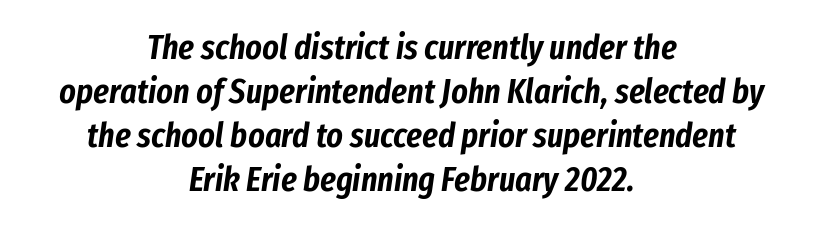
The image shows 35 px condensed type, italic (leaning right); set centered, normal line spacing (1.26x), normal letter spacing, not underlined; low stroke contrast and a medium x-height.
